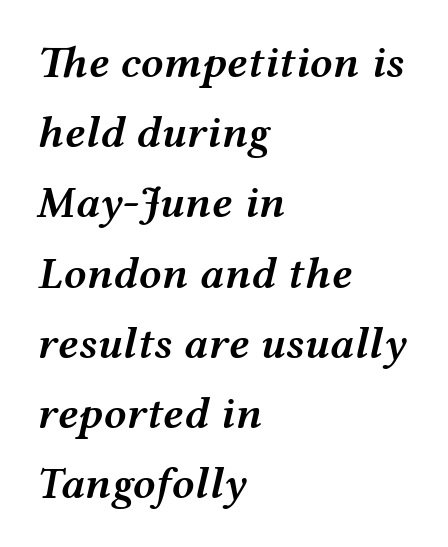
The image shows 45 px semibold, wide type, italic (leaning right); set left-aligned, normal line spacing (1.56x), normal letter spacing, not underlined; medium stroke contrast and a medium x-height.
